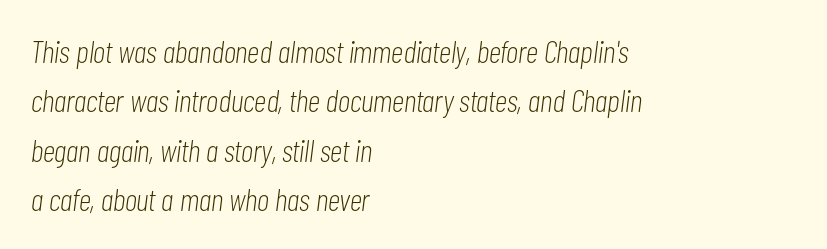
Letters have the restrained weight of plain body copy at most. Reading down the column, the eye jumps a familiar distance to each next line. Spacing verdict: proportional, widths tailored to each character. Caption: multi-line text, flush left, ragged right.
